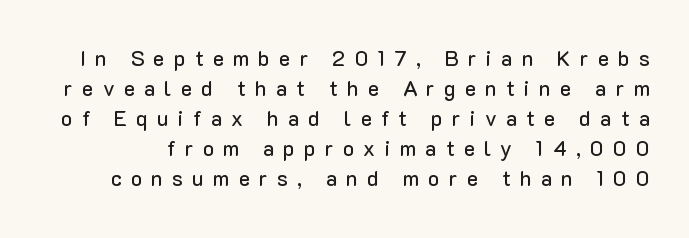
Descenders hang freely into open space. The line-height multiplier appears to be the usual default. This sample uses expanded letter spacing, leaving extra air between glyphs. Quick note: not italic, upright.
